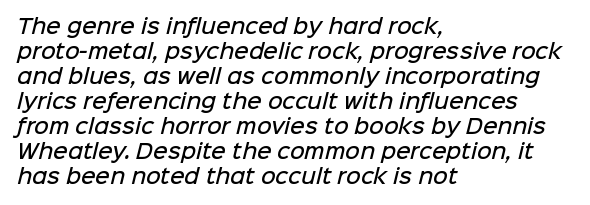
The rendering anchors every line to the left-hand side. The line-height multiplier appears to be the usual default. The passage shown is semibold, sitting just below true bold. Tracking value appears to be zero — textbook default spacing.
